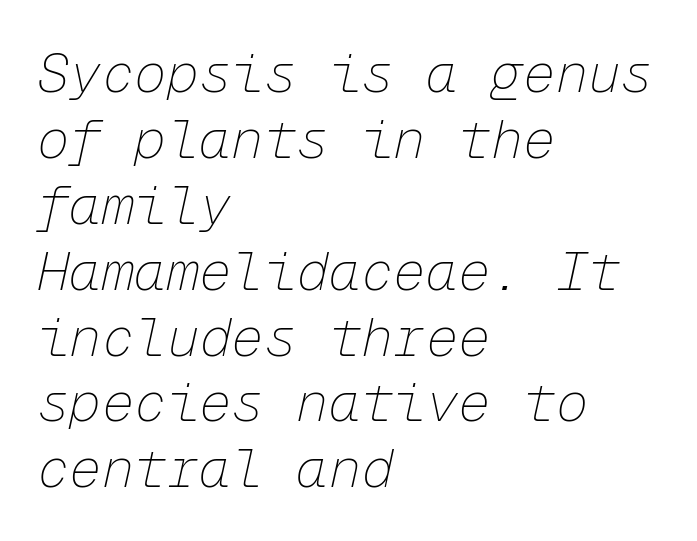
The weight tops out at a normal text grade. Every character here occupies the same horizontal width, giving the sample a typewriter-like rhythm. This rendering uses left alignment, leaving the right contour irregular. Descenders are the only things crossing below the line. An italicized treatment has been applied to the whole sample.
